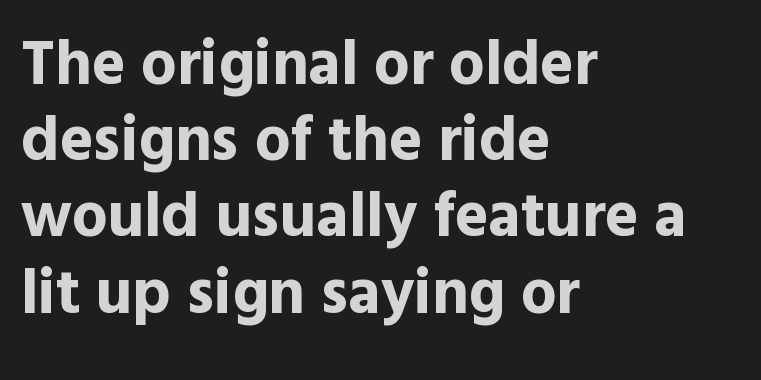
{"serif": "no", "italic": "no", "bold": "yes", "weight": "bold", "width": "normal", "x_height": "medium", "monospaced": "no", "underline": "no", "align": "left", "line_spacing_ratio": 1.21, "letter_spacing": "normal", "letter_spacing_em": 0.0, "glyph_px": 63}
